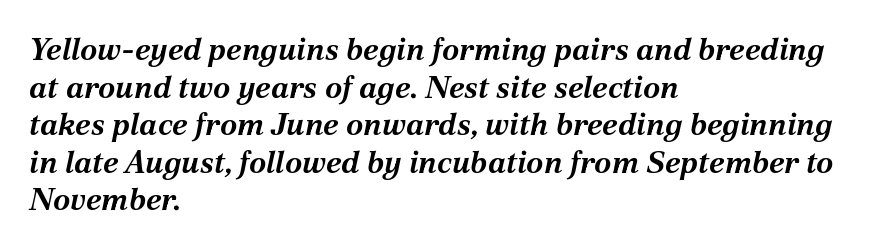
Q: Is the text bold? A: Yes.
Q: Is the text italic (slanted)? A: Yes, it leans right by about 12 degrees.
Q: Is the text underlined? A: No.
Q: How is the paragraph aligned? A: Left-aligned.
Q: Is the spacing between letters normal or unusually wide? A: Normal.
Q: Width (condensed, normal, or wide)? A: Normal.
Q: Stroke contrast? A: Medium.
Q: x-height? A: Medium.
Q: Monospaced? A: No.
